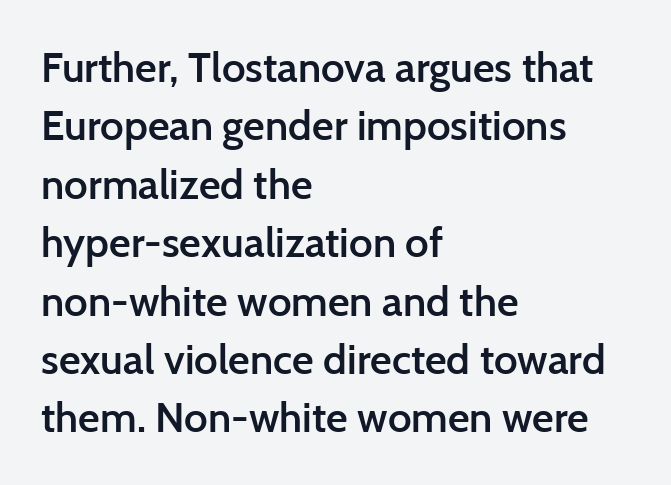
Q: Is the text bold? A: Semi-bold.
Q: Is the text italic (slanted)? A: No, it is upright.
Q: Is the typeface a serif or a sans-serif typeface? A: Sans-serif.
Q: Is the text underlined? A: No.
Q: How is the paragraph aligned? A: Left-aligned.
Q: Is the spacing between letters normal or unusually wide? A: Normal.
Q: Is the spacing between lines tight, normal or loose? A: Normal.
Q: Width (condensed, normal, or wide)? A: Normal.
Q: Stroke contrast? A: Low.
Q: x-height? A: Medium.
Q: Monospaced? A: No.
